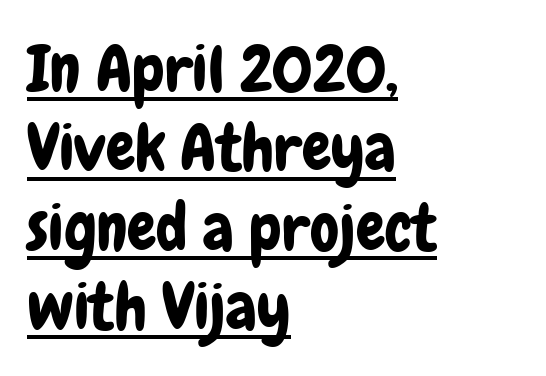
{"serif": "no", "italic": "no", "width": "condensed", "stroke_contrast": "low", "x_height": "medium", "monospaced": "no", "underline": "yes", "align": "left", "line_spacing_ratio": 1.22, "letter_spacing": "normal", "letter_spacing_em": 0.0, "glyph_px": 65}
